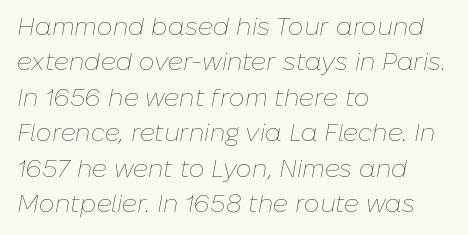
The image shows 25 px text type, italic (leaning right); set left-aligned, normal line spacing (1.42x), normal letter spacing, not underlined.
